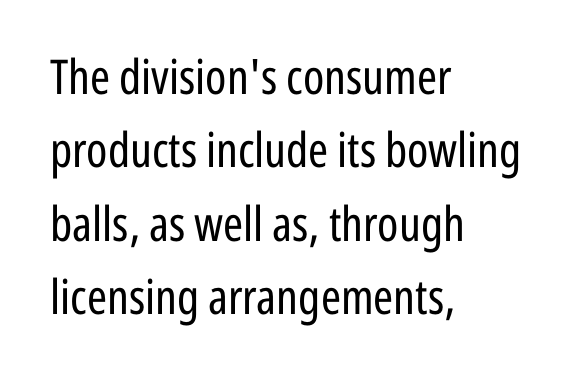
{"serif": "no", "italic": "no", "bold": "no", "weight": "regular", "width": "condensed", "stroke_contrast": "low", "x_height": "medium", "monospaced": "no", "underline": "no", "align": "left", "line_spacing": "normal", "line_spacing_ratio": 1.53, "letter_spacing": "normal", "letter_spacing_em": 0.0, "glyph_px": 48}
